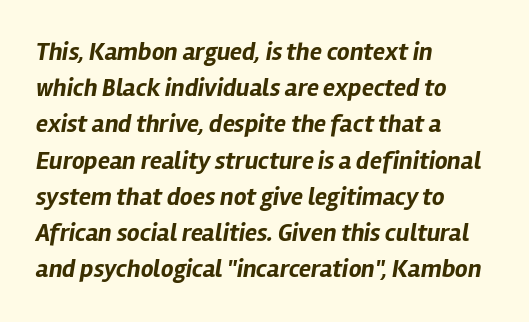
The image shows 25 px bold type, italic (leaning right); set left-aligned, normal line spacing (1.45x), normal letter spacing, not underlined.
